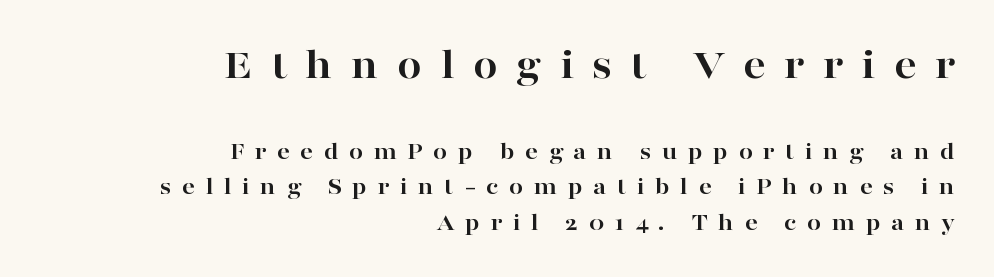
Rendered with straight, roman letterforms. The lines are quadded right. Looks like regular typesetting: each glyph gets only the width it needs. Each letter's strokes conclude with small projecting serifs. Words float on clear page, feet unadorned. Set as a true bold cut, around the 700 mark.
